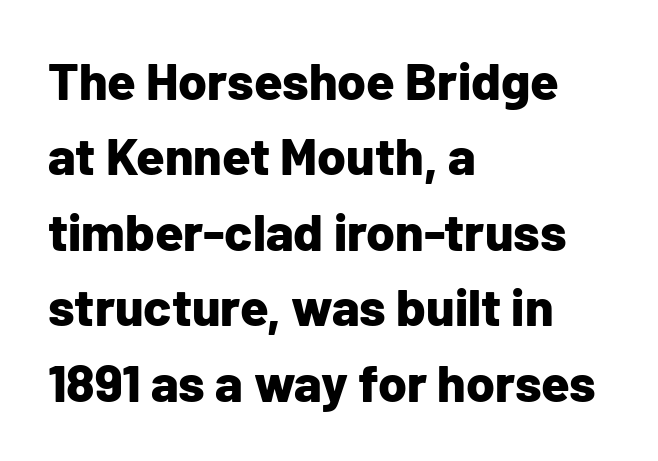
{"serif": "no", "italic": "no", "bold": "yes", "weight": "bold", "width": "normal", "stroke_contrast": "low", "x_height": "medium", "monospaced": "no", "underline": "no", "align": "left", "line_spacing": "normal", "line_spacing_ratio": 1.45, "letter_spacing": "normal", "letter_spacing_em": 0.0, "glyph_px": 52}
